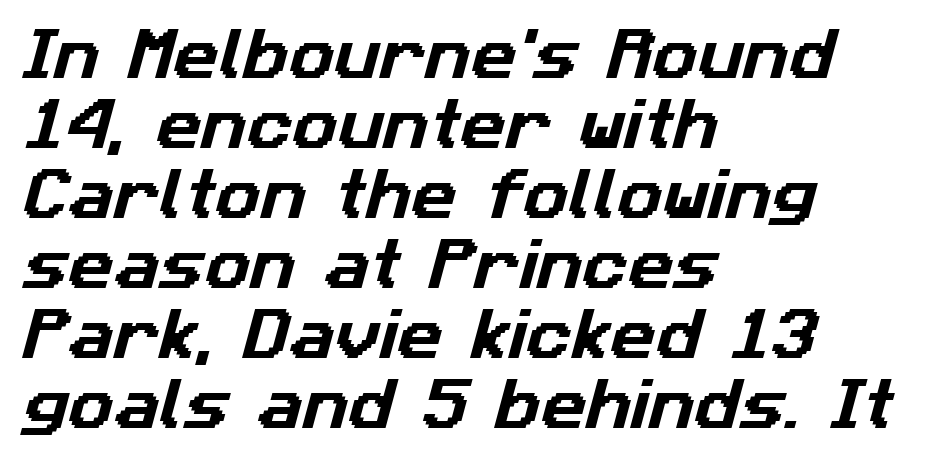
{"serif": "no", "width": "normal", "stroke_contrast": "low", "x_height": "medium", "monospaced": "no", "underline": "no", "align": "left", "line_spacing": "normal", "line_spacing_ratio": 1.25, "letter_spacing": "normal", "letter_spacing_em": 0.0, "glyph_px": 56}
